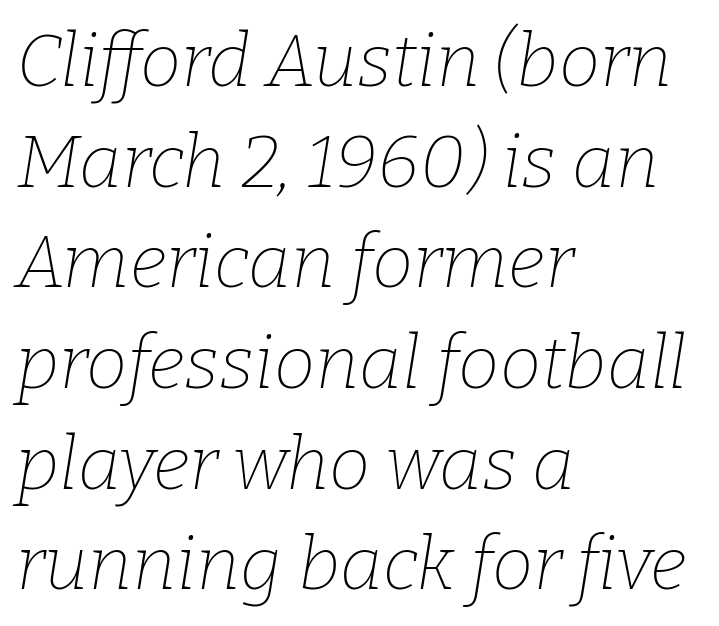
Reading down the column, the eye jumps a familiar distance to each next line. The passage shown leans; its letterforms are oblique. Look at the tracking — it's just the regular setting, nothing added. One-word summary of the alignment: left. Each row of text sits above clean, open space.
